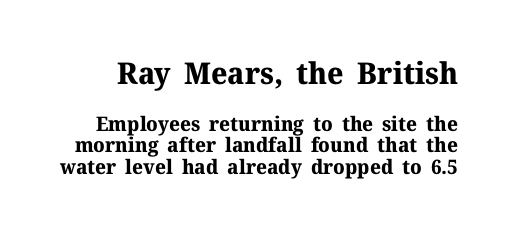
{"serif": "yes", "italic": "no", "bold": "yes", "weight": "bold", "width": "normal", "stroke_contrast": "medium", "x_height": "medium", "monospaced": "no", "underline": "no", "line_spacing": "tight", "line_spacing_ratio": 1.09, "letter_spacing": "normal", "letter_spacing_em": 0.0, "larger_block": "first", "size_ratio": 1.5, "glyph_px": 30}
